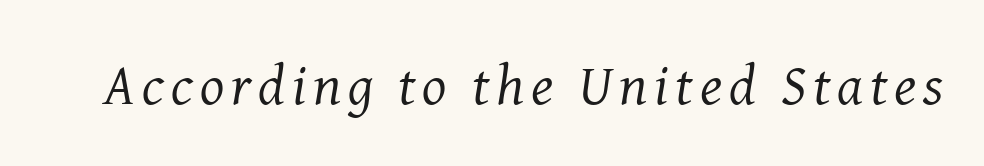
{"serif": "yes", "italic": "yes", "lean": "right", "slant_degrees": 8, "bold": "no", "weight": "regular", "width": "normal", "stroke_contrast": "medium", "x_height": "medium", "monospaced": "no", "underline": "no", "glyph_px": 57}
